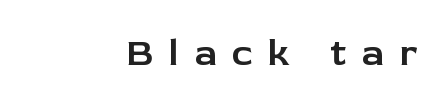
{"serif": "no", "italic": "no", "width": "normal", "stroke_contrast": "low", "x_height": "medium", "monospaced": "no", "underline": "no", "letter_spacing": "wide", "letter_spacing_em": 0.4, "glyph_px": 38}
